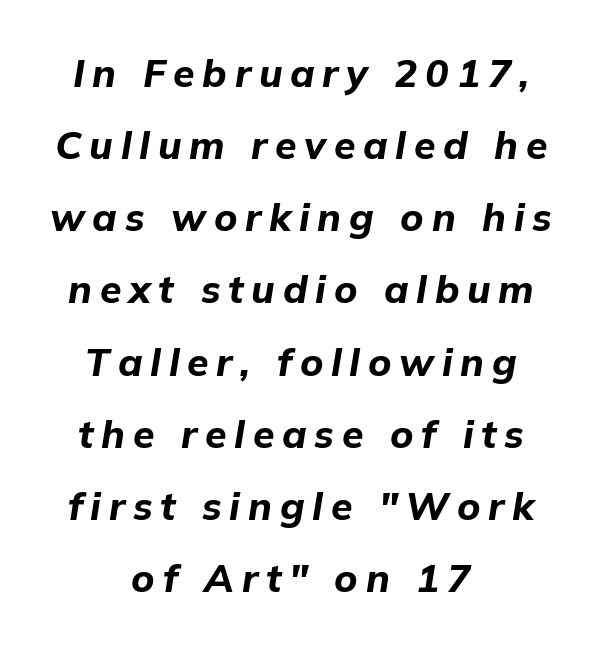
The image shows 39 px bold type, italic (leaning right); set centered, line spacing 1.85x, unusually wide letter spacing (+0.2 em), not underlined; low stroke contrast and a medium x-height.
